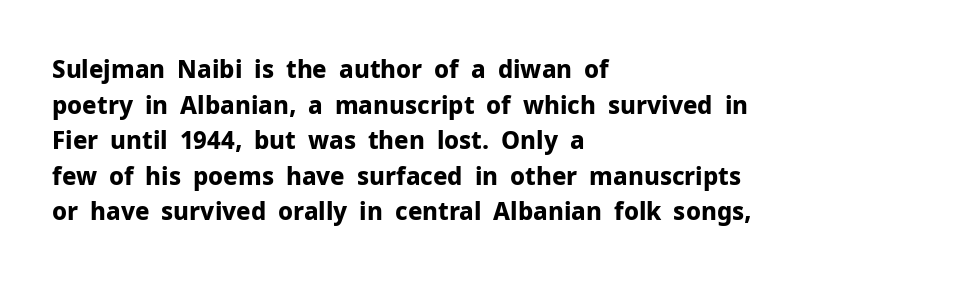
Its strokes are broad and dark, the hallmark of bold type. Short and long lines alike share a common starting point at left. Reading down the column, the eye jumps a familiar distance to each next line. Bare-footed words on every line.
